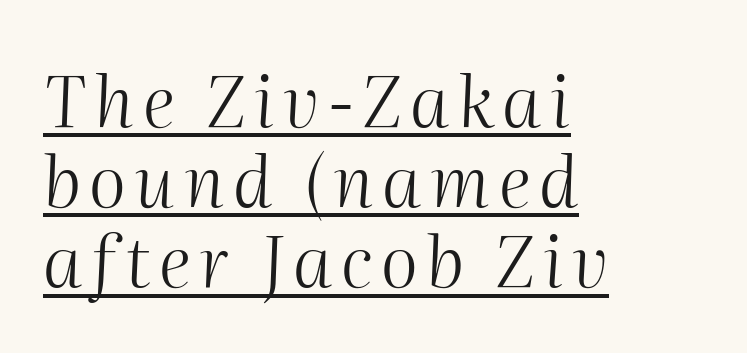
The face used here has a pronounced slope to its letters. These lines huddle together more closely than default settings would place them. Which margin do the lines hug? The left one — the right edge is uneven. The weight tops out at a normal text grade. Does a line run under the words? Yes, clearly. Note the varied advance widths — an 'i' is clearly narrower than an 'm'.
